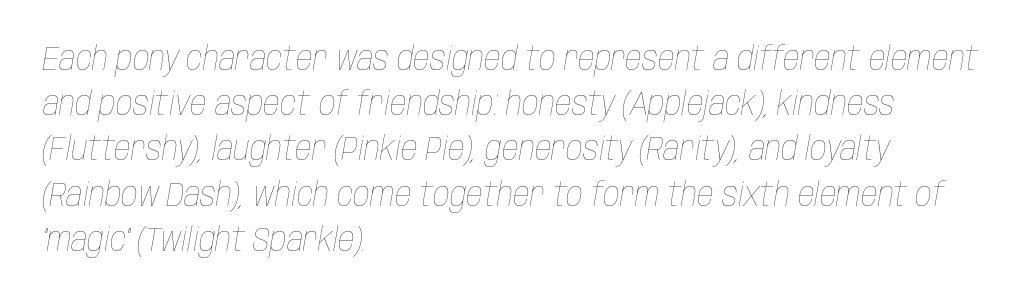
Q: Is the text bold? A: No.
Q: Is the text italic (slanted)? A: Yes, it leans right by about 10 degrees.
Q: Is the text underlined? A: No.
Q: How is the paragraph aligned? A: Left-aligned.
Q: Is the spacing between letters normal or unusually wide? A: Normal.
Q: Is the spacing between lines tight, normal or loose? A: Normal.
Q: Width (condensed, normal, or wide)? A: Condensed.
Q: Stroke contrast? A: Low.
Q: x-height? A: Large.
Q: Monospaced? A: No.
